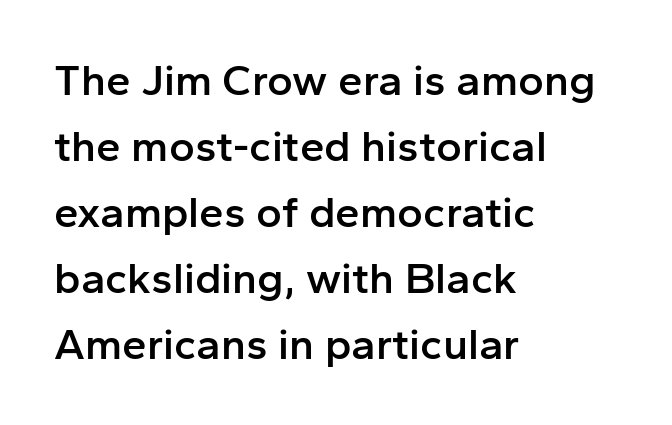
{"serif": "no", "italic": "no", "bold": "semi", "weight": "semibold", "width": "normal", "stroke_contrast": "low", "x_height": "medium", "monospaced": "no", "underline": "no", "align": "left", "line_spacing": "normal", "line_spacing_ratio": 1.5, "letter_spacing": "normal", "letter_spacing_em": 0.0, "glyph_px": 44}
